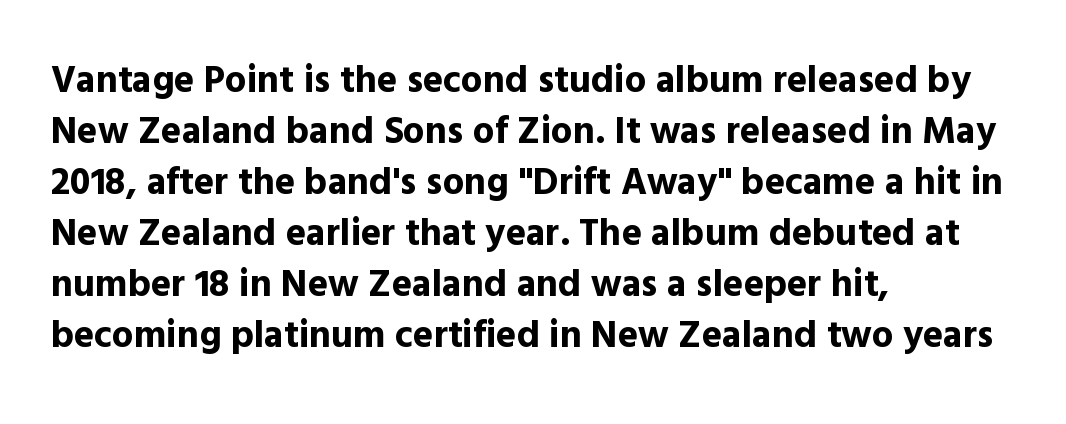
Q: Is the text bold? A: Yes.
Q: Is the text italic (slanted)? A: No, it is upright.
Q: Is the typeface a serif or a sans-serif typeface? A: Sans-serif.
Q: Is the text underlined? A: No.
Q: How is the paragraph aligned? A: Left-aligned.
Q: Is the spacing between letters normal or unusually wide? A: Normal.
Q: Is the spacing between lines tight, normal or loose? A: Normal.
Q: Width (condensed, normal, or wide)? A: Normal.
Q: x-height? A: Medium.
Q: Monospaced? A: No.
